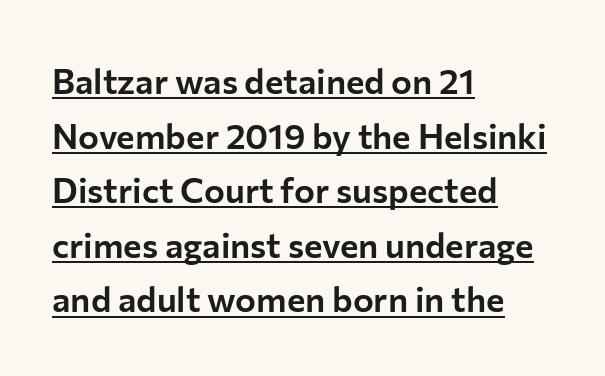
Rendered with straight, roman letterforms. Teacher's note: observe the even left margin — that is flush-left alignment. The letters carry no serifs — their stems end cleanly without finishing strokes. The face used here is proportionally spaced, like ordinary book or web type.
